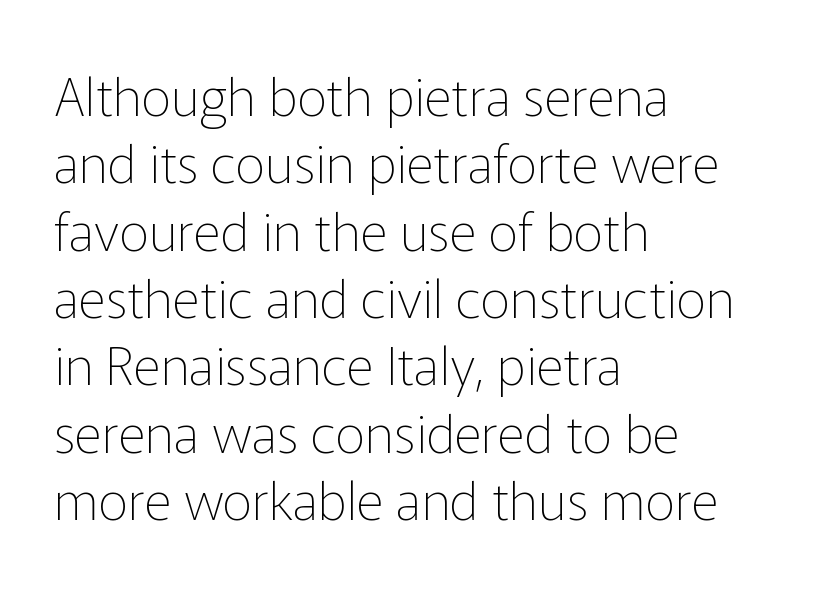
The image shows 53 px thin sans-serif type, upright; set left-aligned, normal line spacing (1.27x), normal letter spacing, not underlined; low stroke contrast and a medium x-height.
